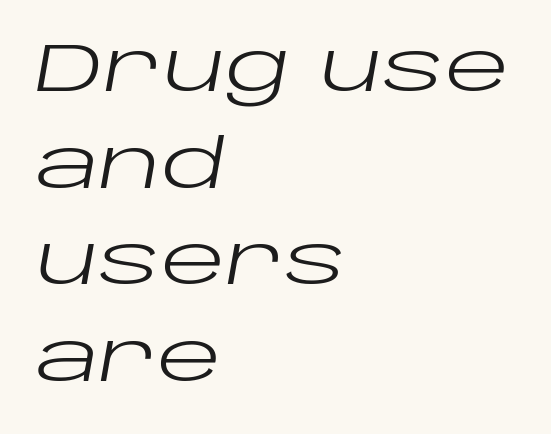
The image shows 68 px regular-weight, wide type, italic (leaning right); set left-aligned, normal line spacing (1.42x), normal letter spacing, not underlined; low stroke contrast and a large x-height.
